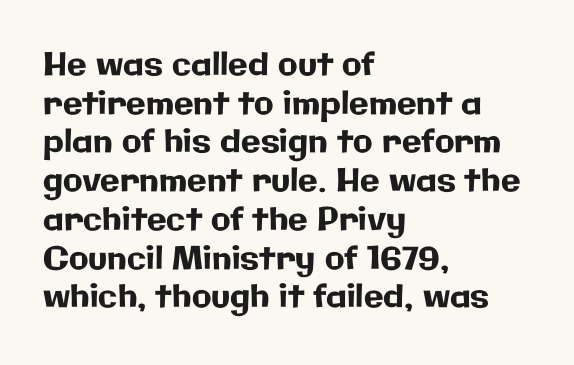
Caption: multi-line text, flush left, ragged right. These lines are rendered in a variable-pitch font. Examine the stroke ends and you'll find no serifs. A clean baseline with only descenders dipping below it. The horizontal fit of the characters is conventional and even.
